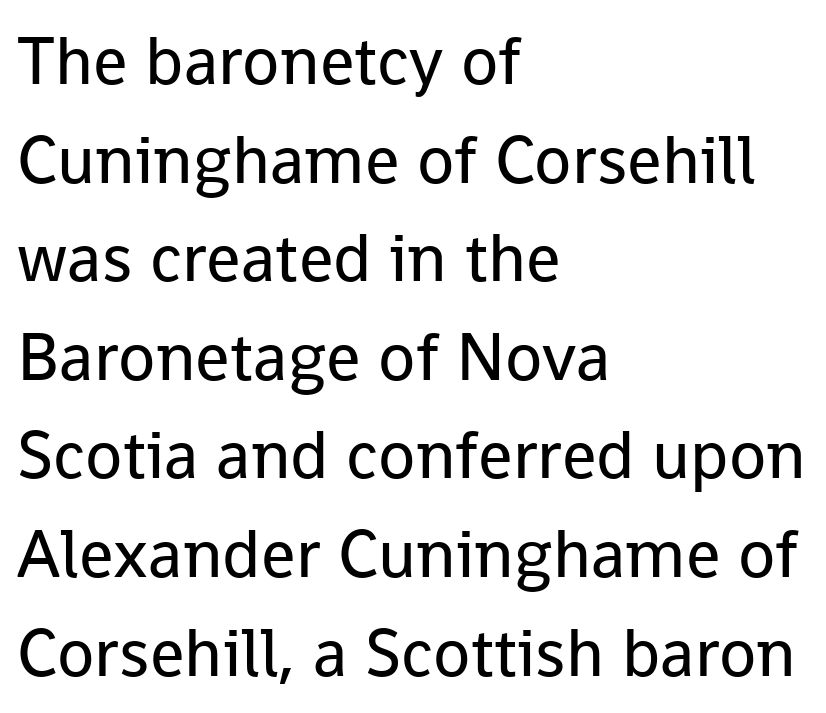
Unlike italic type, these characters show no tilt at all. The passage shown has conventional tracking throughout. Visually the block forms a straight wall on the left and a jagged coastline on the right. Leading matches the norm, producing a regular column.
